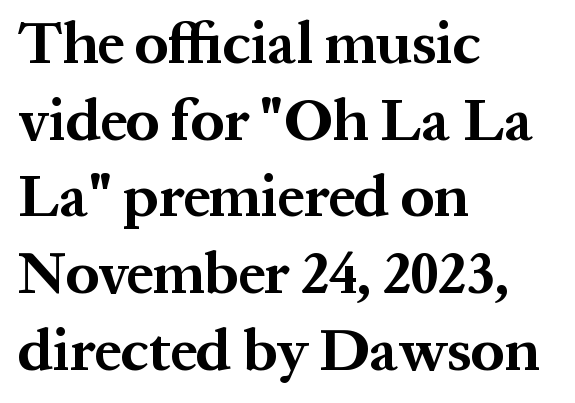
In terms of letterform style, serifs are clearly present. Leftover space on each line is placed entirely after the last word. Posture: upright roman. The passage shown is not underscored anywhere.
